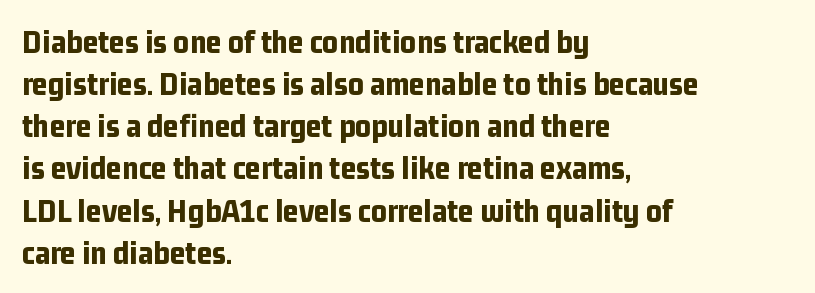
Q: Is the text bold? A: Yes.
Q: Is the text italic (slanted)? A: No, it is upright.
Q: Is the typeface a serif or a sans-serif typeface? A: Sans-serif.
Q: Is the text underlined? A: No.
Q: How is the paragraph aligned? A: Left-aligned.
Q: Is the spacing between letters normal or unusually wide? A: Normal.
Q: Width (condensed, normal, or wide)? A: Condensed.
Q: Stroke contrast? A: Low.
Q: x-height? A: Medium.
Q: Monospaced? A: No.
